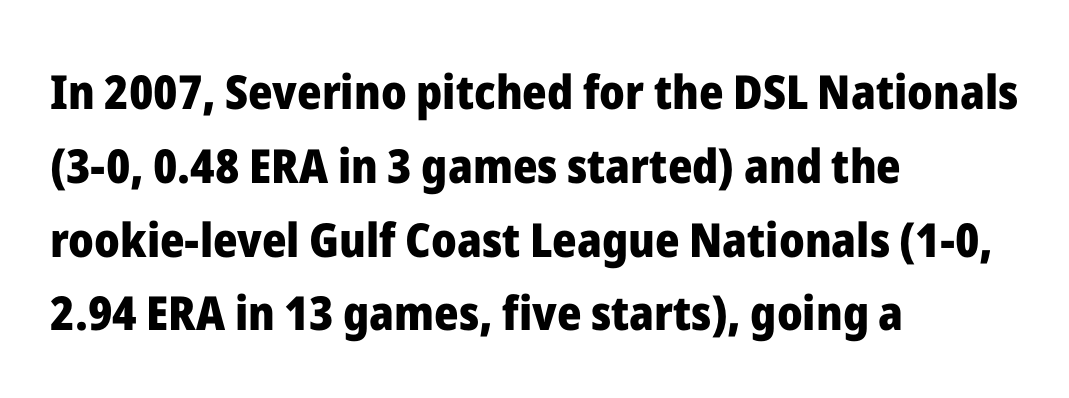
The image shows 47 px heavy sans-serif type, upright; set left-aligned, normal line spacing (1.57x), normal letter spacing, not underlined; low stroke contrast and a medium x-height.
